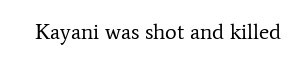
The space directly below the letters is spotless. Quick note: not italic, upright. The line texture is even and compact thanks to regular tracking. These glyphs show unthickened strokes, regular width or finer.
